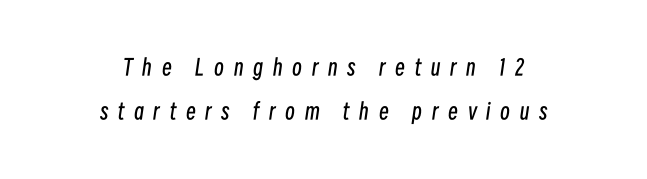
How would I describe the line gaps? Wide and relaxed. Check under the words: just untouched page. Caption: expanded tracking, letters set apart. Stems and bowls with no extra thickness — not bold.
